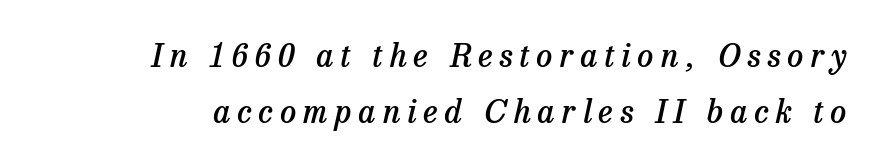
Q: Is the text bold? A: Semi-bold.
Q: Is the text italic (slanted)? A: Yes, it leans right by about 13 degrees.
Q: Is the typeface a serif or a sans-serif typeface? A: Serif.
Q: Is the text underlined? A: No.
Q: How is the paragraph aligned? A: Right-aligned.
Q: Is the spacing between letters normal or unusually wide? A: Unusually wide.
Q: Width (condensed, normal, or wide)? A: Normal.
Q: Stroke contrast? A: Low.
Q: x-height? A: Medium.
Q: Monospaced? A: No.
